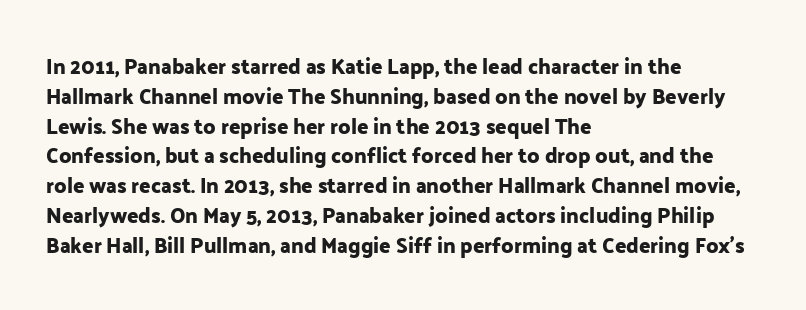
Q: Is the text italic (slanted)? A: No, it is upright.
Q: Is the text underlined? A: No.
Q: How is the paragraph aligned? A: Left-aligned.
Q: Is the spacing between letters normal or unusually wide? A: Normal.
Q: Is the spacing between lines tight, normal or loose? A: Normal.
